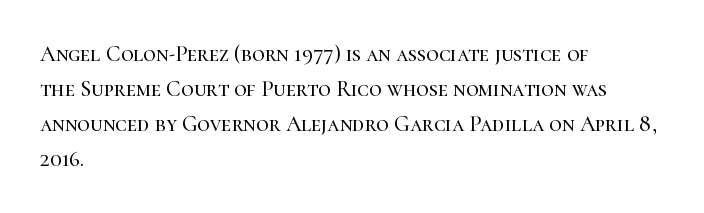
{"italic": "no", "underline": "no", "align": "left", "line_spacing": "normal", "line_spacing_ratio": 1.59, "letter_spacing": "normal", "letter_spacing_em": 0.0, "glyph_px": 22}
